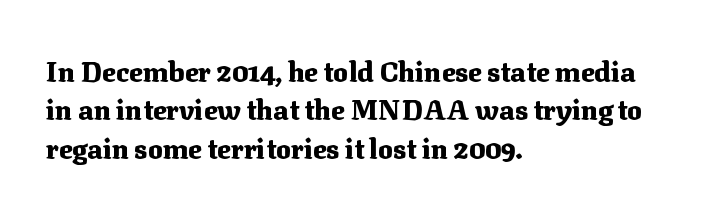
You'd pick this weight for a headline — it's a proper bold. The passage shown is typed in a proportional face where columns would drift. The passage is arranged the way most books set body copy — flush left. These lines were composed using upright roman letters.
